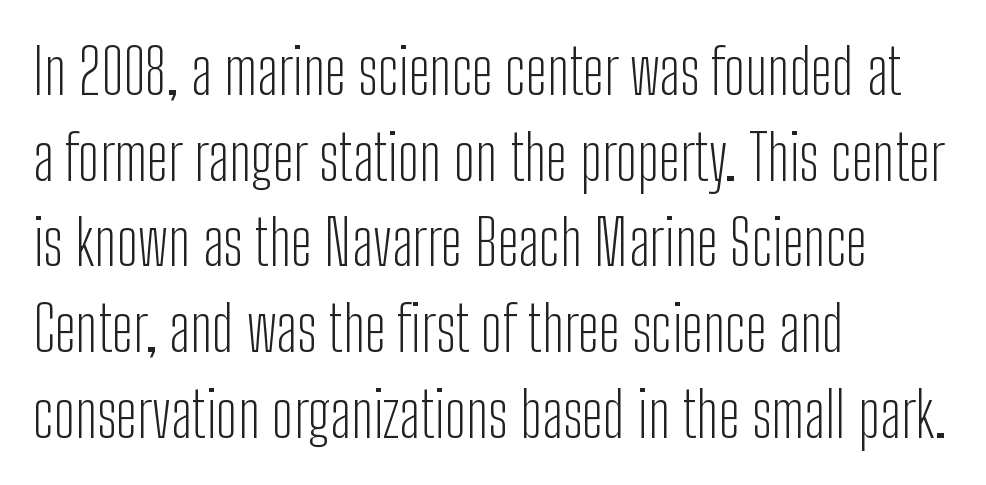
The image shows 63 px light, condensed sans-serif type, upright; set left-aligned, normal line spacing (1.36x), normal letter spacing, not underlined; low stroke contrast and a medium x-height.
